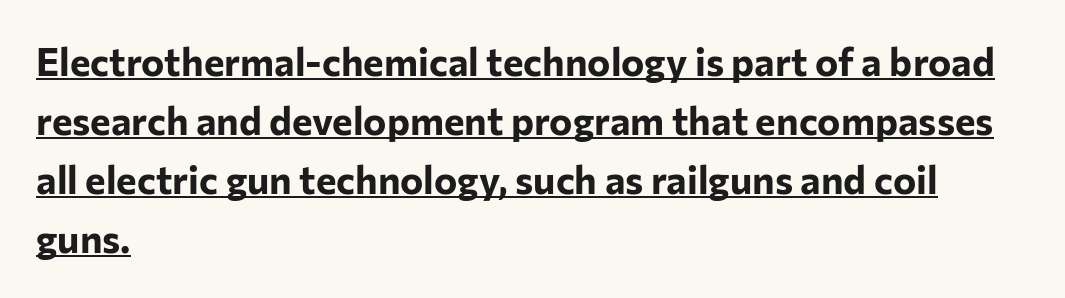
Descenders here cross a horizontal rule under the line. The passage shown has conventional tracking throughout. Tall strokes in this sample are plumb rather than angled. Regarding leading, the lines here are spaced in the standard way. Horizontal alignment here is leftward, the default for most running prose. Pretty heavy lettering here — definitely bold.
